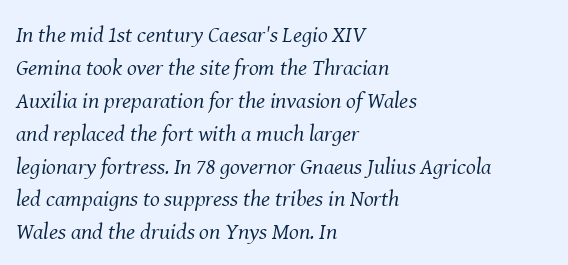
{"italic": "yes", "lean": "right", "slant_degrees": 8, "bold": "no", "underline": "no", "align": "left", "line_spacing": "normal", "line_spacing_ratio": 1.43, "letter_spacing": "normal", "letter_spacing_em": 0.0, "glyph_px": 23}
